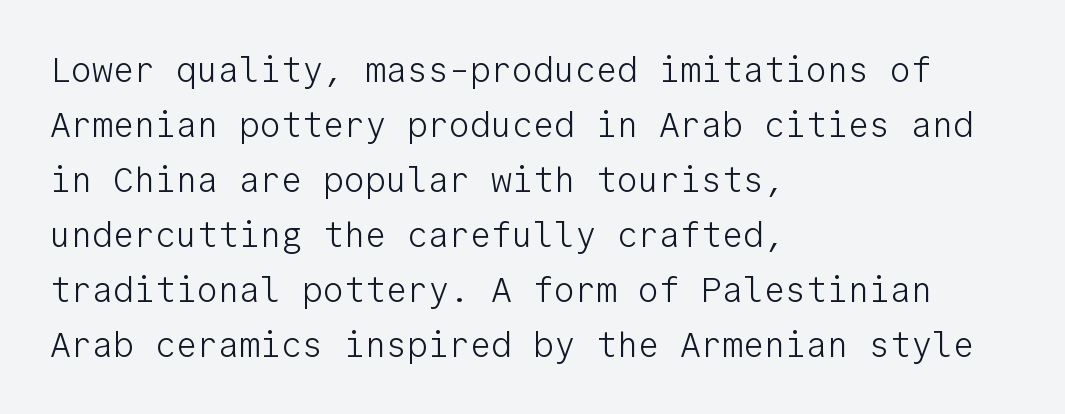
{"serif": "no", "italic": "no", "bold": "no", "weight": "light", "width": "normal", "stroke_contrast": "low", "x_height": "medium", "monospaced": "yes", "underline": "no", "align": "left", "line_spacing": "normal", "line_spacing_ratio": 1.57, "letter_spacing": "normal", "letter_spacing_em": 0.0, "glyph_px": 35}
